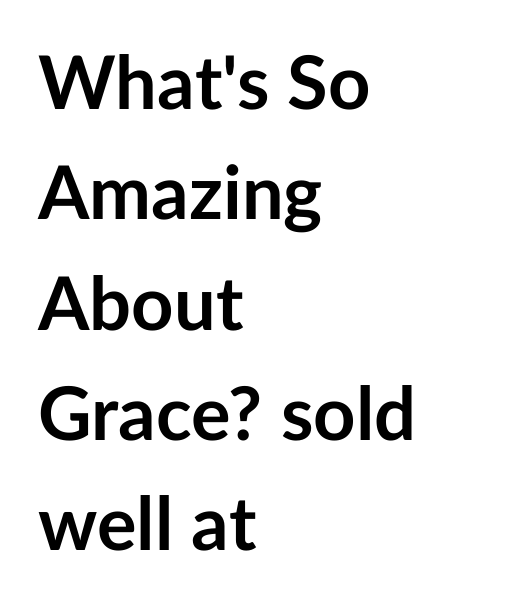
Q: Is the text bold? A: Yes.
Q: Is the text italic (slanted)? A: No, it is upright.
Q: Is the typeface a serif or a sans-serif typeface? A: Sans-serif.
Q: Is the text underlined? A: No.
Q: How is the paragraph aligned? A: Left-aligned.
Q: Is the spacing between letters normal or unusually wide? A: Normal.
Q: Is the spacing between lines tight, normal or loose? A: Normal.
Q: Width (condensed, normal, or wide)? A: Normal.
Q: Stroke contrast? A: Low.
Q: x-height? A: Medium.
Q: Monospaced? A: No.
